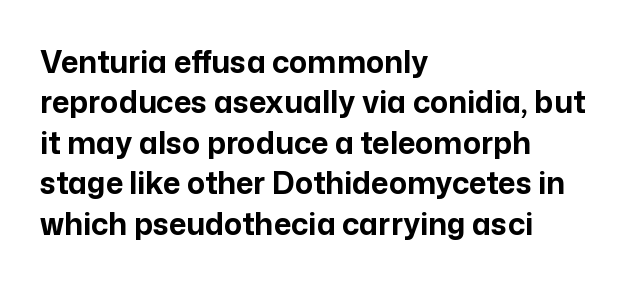
Q: Is the text bold? A: Yes.
Q: Is the text italic (slanted)? A: No, it is upright.
Q: Is the typeface a serif or a sans-serif typeface? A: Sans-serif.
Q: Is the text underlined? A: No.
Q: How is the paragraph aligned? A: Left-aligned.
Q: Is the spacing between letters normal or unusually wide? A: Normal.
Q: Is the spacing between lines tight, normal or loose? A: Normal.
Q: Width (condensed, normal, or wide)? A: Normal.
Q: Stroke contrast? A: Low.
Q: x-height? A: Medium.
Q: Monospaced? A: No.
